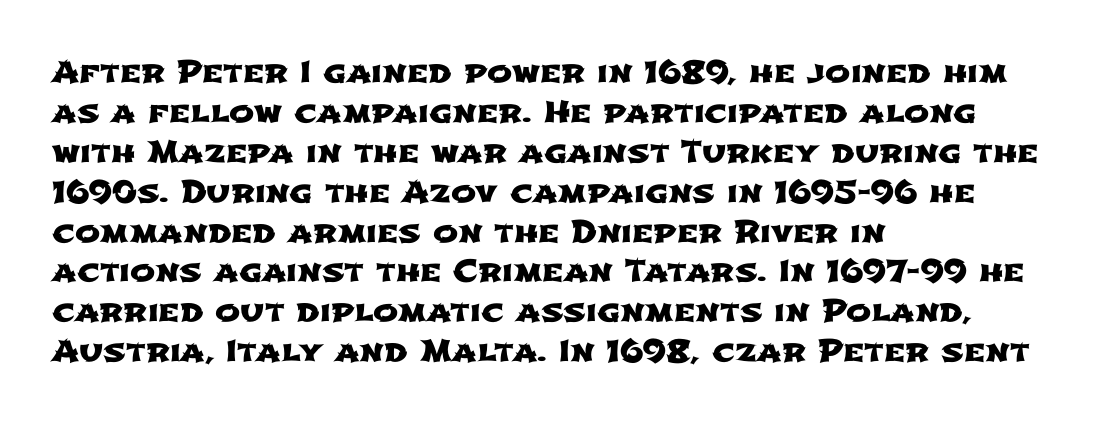
The image shows 30 px wide sans-serif type; set left-aligned, normal line spacing (1.33x), normal letter spacing, not underlined; low stroke contrast and a medium x-height.
